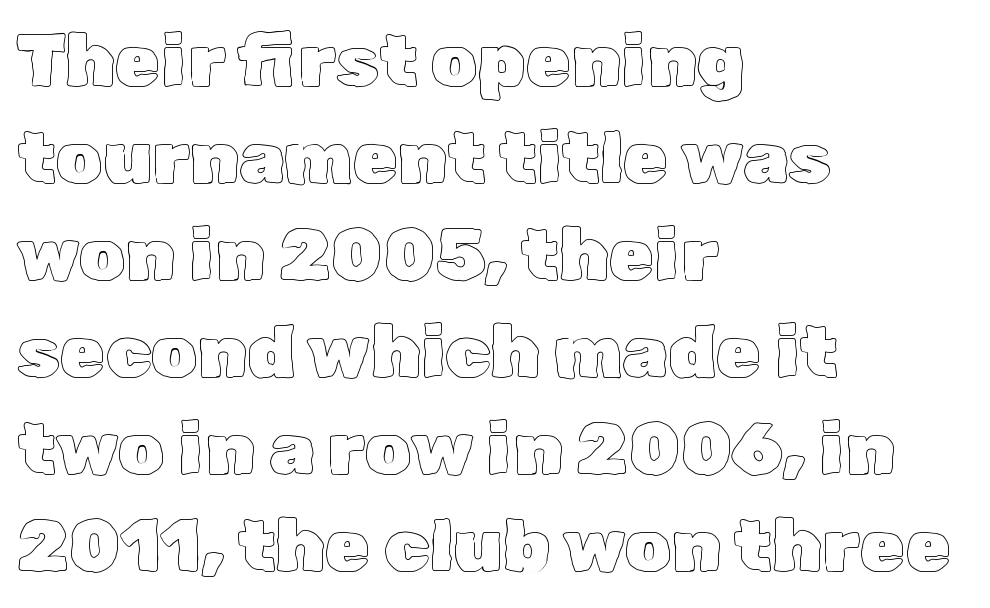
The letterforms sit shoulder to shoulder at normal distance. Upright lettering throughout. The face used here is proportionally spaced, like ordinary book or web type. A normal amount of white space separates one row of letters from the next. Visually the block forms a straight wall on the left and a jagged coastline on the right.
